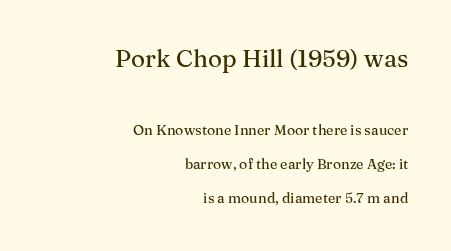
Q: Is the text italic (slanted)? A: No, it is upright.
Q: Is the text underlined? A: No.
Q: How is the paragraph aligned? A: Right-aligned.
Q: Is the spacing between letters normal or unusually wide? A: Normal.
Q: Is the spacing between lines tight, normal or loose? A: Loose.
Q: Which block of text is set in a larger size, the first (top) or the second (bottom)? A: The first (top) one.
